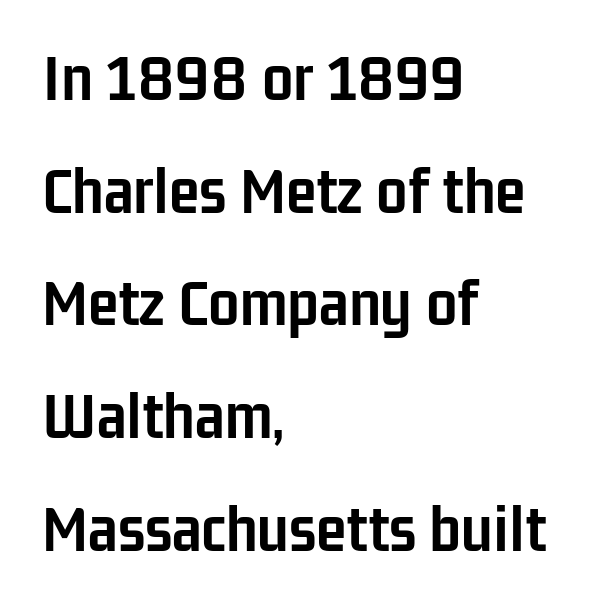
A sans-serif font was chosen for this passage. This rendering features lettering with no underline. Plenty of ink on the page — the face is bold. Regular leading. Which margin do the lines hug? The left one — the right edge is uneven.
